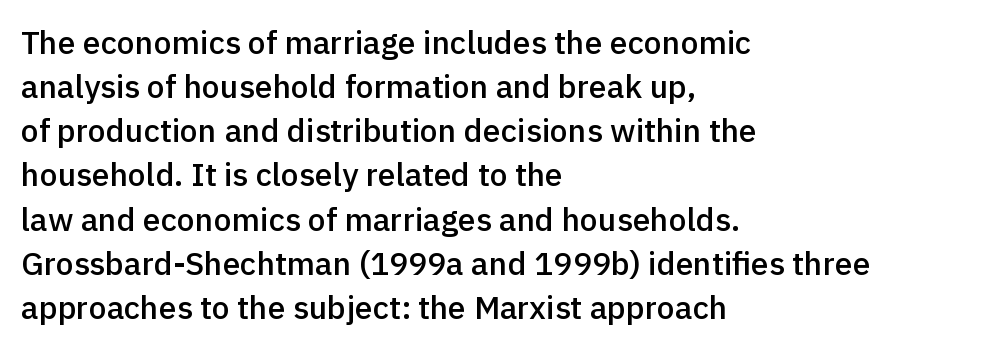
The image shows 32 px semibold sans-serif type, upright; set left-aligned, normal line spacing (1.38x), normal letter spacing, not underlined; a medium x-height.
